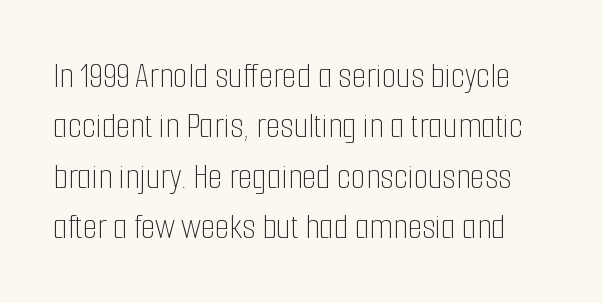
{"italic": "no", "bold": "no", "weight": "thin", "width": "condensed", "stroke_contrast": "low", "x_height": "medium", "monospaced": "no", "underline": "no", "line_spacing": "normal", "line_spacing_ratio": 1.36, "letter_spacing": "normal", "letter_spacing_em": 0.0, "glyph_px": 37}
